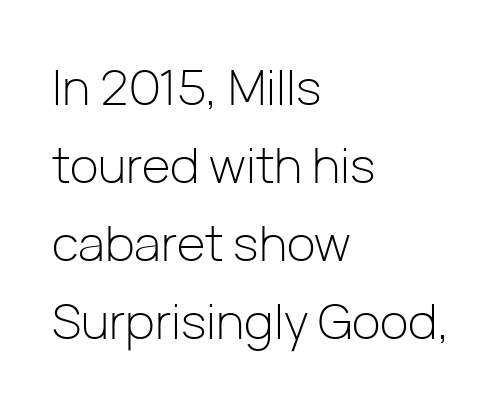
Q: Is the text bold? A: No.
Q: Is the text italic (slanted)? A: No, it is upright.
Q: Is the typeface a serif or a sans-serif typeface? A: Sans-serif.
Q: Is the text underlined? A: No.
Q: How is the paragraph aligned? A: Left-aligned.
Q: Is the spacing between letters normal or unusually wide? A: Normal.
Q: Is the spacing between lines tight, normal or loose? A: Normal.
Q: Width (condensed, normal, or wide)? A: Normal.
Q: Stroke contrast? A: Low.
Q: x-height? A: Medium.
Q: Monospaced? A: No.
